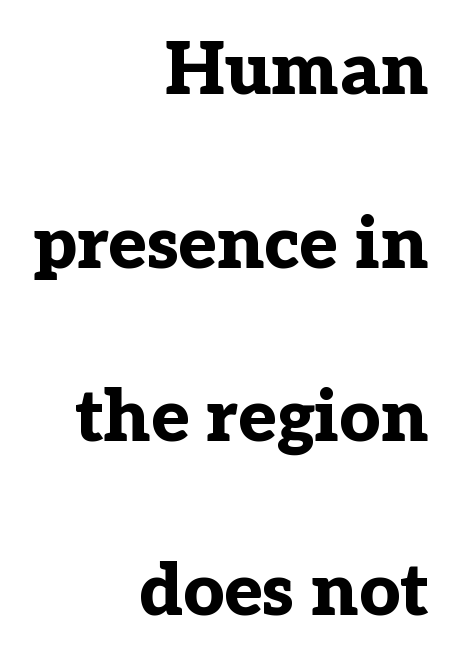
Notice how the stems are strictly vertical — no italics here. One glance says open: line gaps are wider than usual. Students, this is bold: see how much ink each stroke carries. The strip under each line holds only bare page. Layout note: lines flush right. Little horizontal feet cap the strokes, marking this as serif type.
